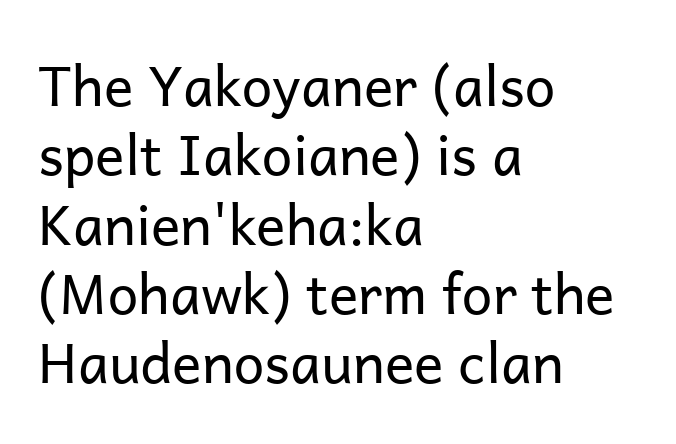
These lines keep a tight, regular rhythm from letter to letter. You could not count columns in this text — the font is proportionally spaced. This reads as an unemphasized weight, regular at the heaviest. Horizontally, the lines are justified to the leading edge only.
